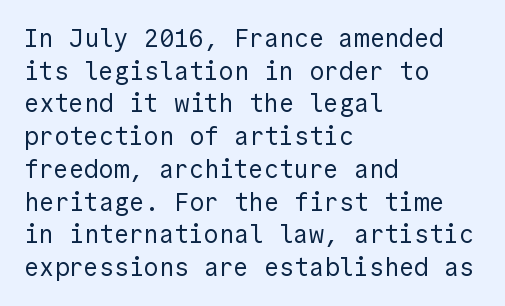
The image shows 25 px text type, upright; set left-aligned, normal line spacing (1.31x), normal letter spacing, not underlined.
